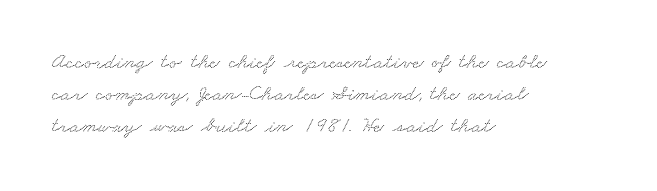
Casual observation: everything's shoved over to the left. Descenders are the only things crossing below the line. The space between consecutive lines is moderate. The letters sit at their default tracking, neither squeezed nor spread.
